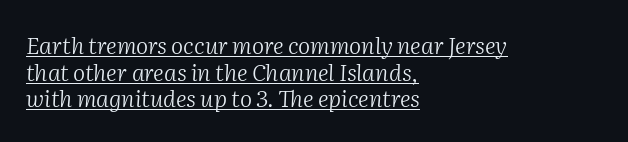
A rule runs beneath these lines of type. Weight: regular or lighter. The whole block is typeset with a tilt. The lines in this sample share a left origin and differ only in where they stop.
